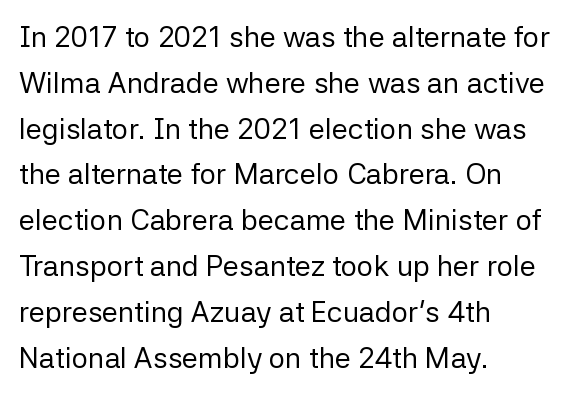
The image shows 29 px regular-weight sans-serif type, upright; set left-aligned, normal line spacing (1.58x), normal letter spacing, not underlined; low stroke contrast and a medium x-height.
